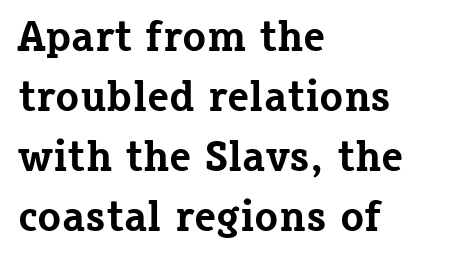
Q: Is the text bold? A: Yes.
Q: Is the text italic (slanted)? A: No, it is upright.
Q: Is the typeface a serif or a sans-serif typeface? A: Serif.
Q: Is the text underlined? A: No.
Q: How is the paragraph aligned? A: Left-aligned.
Q: Is the spacing between letters normal or unusually wide? A: Normal.
Q: Is the spacing between lines tight, normal or loose? A: Normal.
Q: Width (condensed, normal, or wide)? A: Normal.
Q: Stroke contrast? A: Low.
Q: x-height? A: Medium.
Q: Monospaced? A: No.
